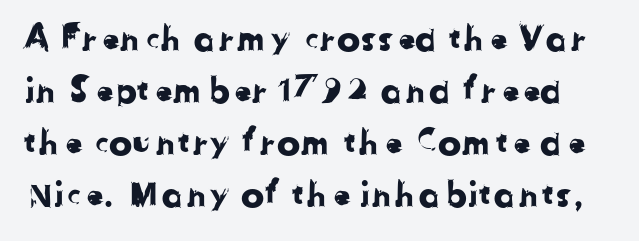
The image shows 35 px sans-serif type; set normal line spacing (1.49x), normal letter spacing, not underlined; low stroke contrast and a medium x-height.
